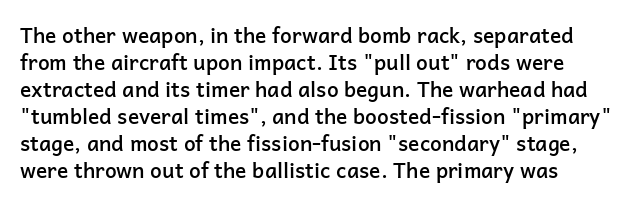
Q: Is the text bold? A: Semi-bold.
Q: Is the text italic (slanted)? A: No, it is upright.
Q: Is the text underlined? A: No.
Q: Is the spacing between letters normal or unusually wide? A: Normal.
Q: Is the spacing between lines tight, normal or loose? A: Normal.
